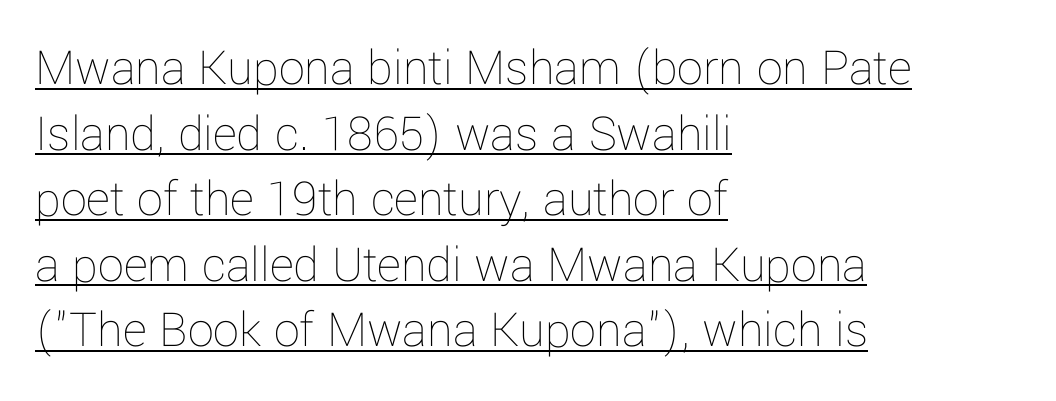
{"italic": "no", "bold": "no", "weight": "thin", "width": "normal", "stroke_contrast": "low", "x_height": "medium", "monospaced": "no", "underline": "yes", "align": "left", "line_spacing": "normal", "line_spacing_ratio": 1.26, "letter_spacing": "normal", "letter_spacing_em": 0.0, "glyph_px": 52}
